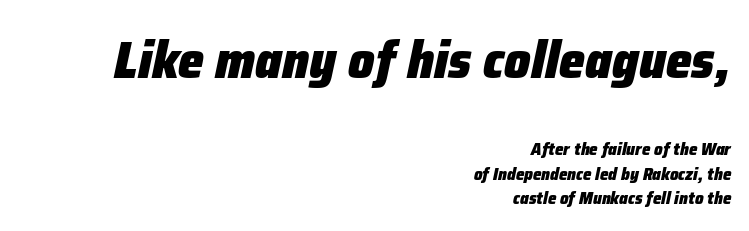
{"italic": "yes", "lean": "right", "slant_degrees": 12, "bold": "yes", "weight": "heavy", "width": "normal", "stroke_contrast": "low", "x_height": "medium", "monospaced": "no", "underline": "no", "align": "right", "line_spacing": "normal", "line_spacing_ratio": 1.45, "letter_spacing": "normal", "letter_spacing_em": 0.0, "larger_block": "first", "size_ratio": 3.06, "glyph_px": 52}
